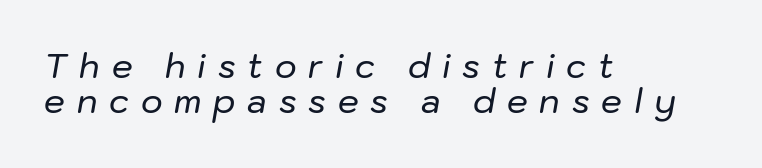
The image shows 33 px text type, italic (leaning right); set left-aligned, tight line spacing (1.07x), unusually wide letter spacing (+0.36 em), not underlined; low stroke contrast and a medium x-height.
